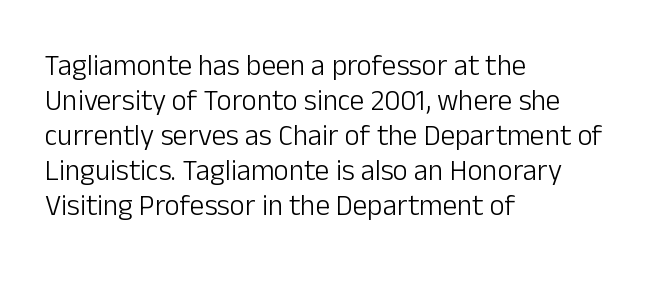
Only glyphs here, with clear space below each row. The typesetter chose a ragged-right arrangement here. This sample has the flowing, uneven cadence of proportional lettering. This sample uses plain, unmodified letter spacing.
